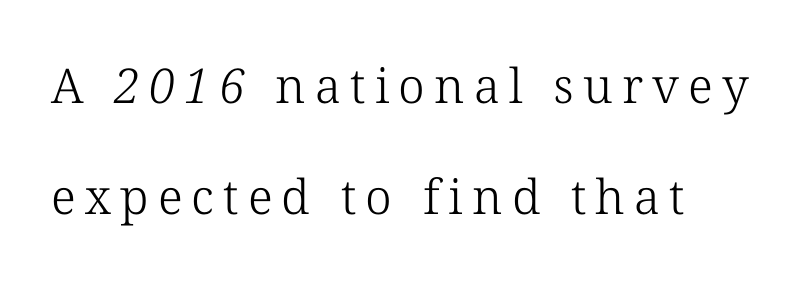
Q: Is the text bold? A: No.
Q: Is the typeface a serif or a sans-serif typeface? A: Serif.
Q: Is the text underlined? A: No.
Q: Is the spacing between lines tight, normal or loose? A: Loose.
Q: Width (condensed, normal, or wide)? A: Normal.
Q: Stroke contrast? A: Low.
Q: x-height? A: Medium.
Q: Monospaced? A: No.
